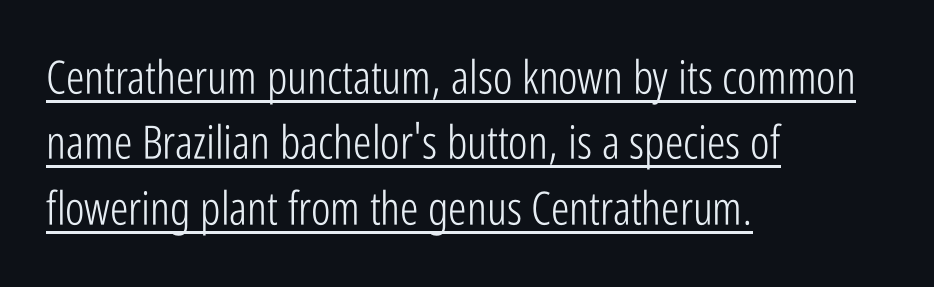
The letters advance in unequal steps, a hallmark of proportional type. Ordinary non-slanted type is in use. Is there much room between lines? A standard amount, neither cramped nor airy. The sample's only ornament is a line tracing under the words.
